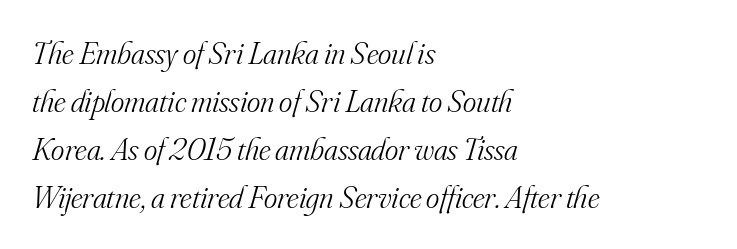
{"serif": "yes", "italic": "yes", "lean": "right", "slant_degrees": 16, "bold": "no", "weight": "light", "width": "normal", "stroke_contrast": "medium", "x_height": "small", "monospaced": "no", "underline": "no", "align": "left", "line_spacing": "normal", "line_spacing_ratio": 1.5, "letter_spacing": "normal", "letter_spacing_em": 0.0, "glyph_px": 32}
